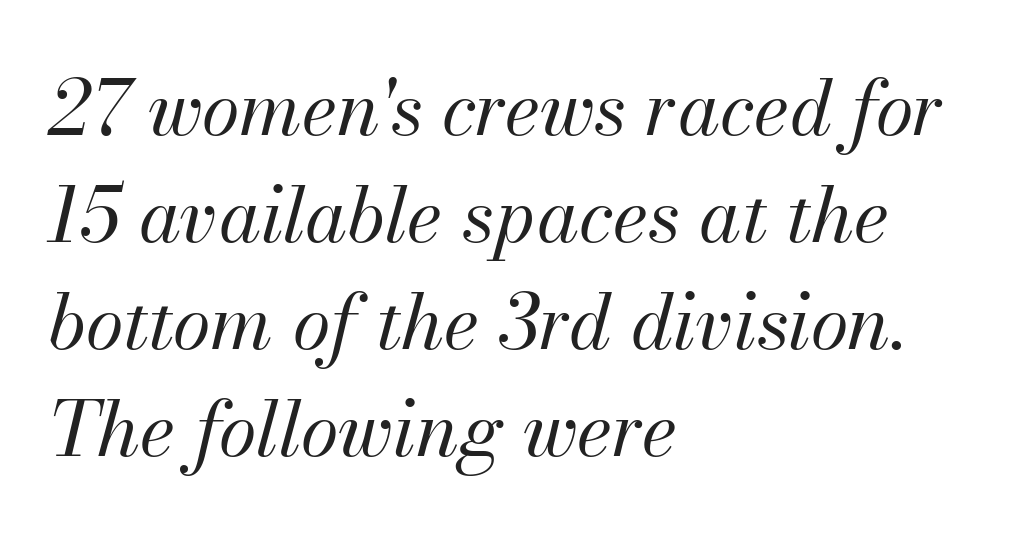
The image shows 77 px regular-weight type, italic (leaning right); set left-aligned, normal line spacing (1.39x), normal letter spacing, not underlined; medium stroke contrast and a small x-height.
